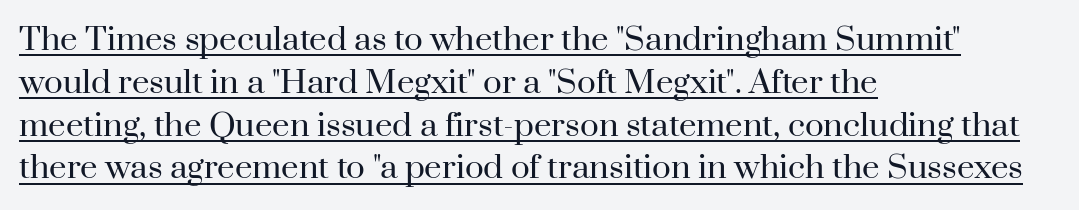
Q: Is the text bold? A: No.
Q: Is the text italic (slanted)? A: No, it is upright.
Q: Is the typeface a serif or a sans-serif typeface? A: Serif.
Q: Is the text underlined? A: Yes.
Q: How is the paragraph aligned? A: Left-aligned.
Q: Is the spacing between letters normal or unusually wide? A: Normal.
Q: Is the spacing between lines tight, normal or loose? A: Normal.
Q: Width (condensed, normal, or wide)? A: Normal.
Q: Stroke contrast? A: High.
Q: x-height? A: Small.
Q: Monospaced? A: No.
